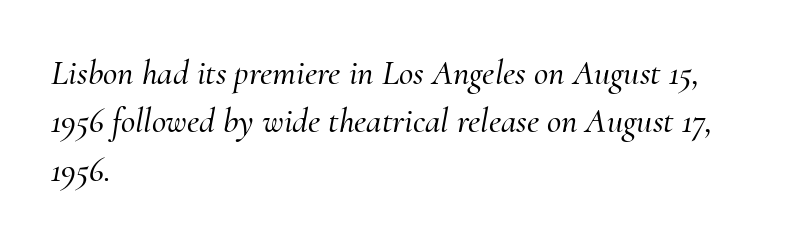
Q: Is the text italic (slanted)? A: Yes, it leans right by about 10 degrees.
Q: Is the typeface a serif or a sans-serif typeface? A: Serif.
Q: Is the text underlined? A: No.
Q: How is the paragraph aligned? A: Left-aligned.
Q: Is the spacing between letters normal or unusually wide? A: Normal.
Q: Is the spacing between lines tight, normal or loose? A: Normal.
Q: Width (condensed, normal, or wide)? A: Normal.
Q: Stroke contrast? A: Medium.
Q: x-height? A: Small.
Q: Monospaced? A: No.
